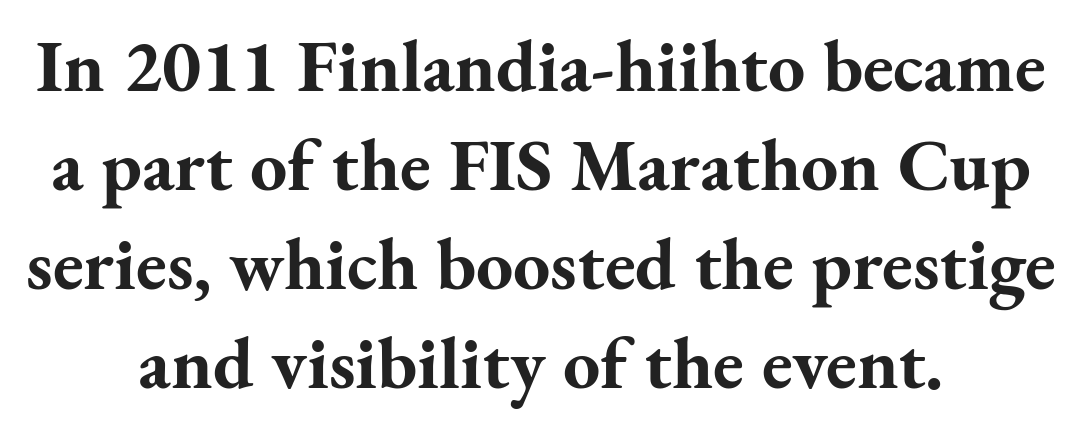
The image shows 74 px bold serif type, upright; set centered, normal line spacing (1.34x), normal letter spacing, not underlined; medium stroke contrast and a small x-height.
